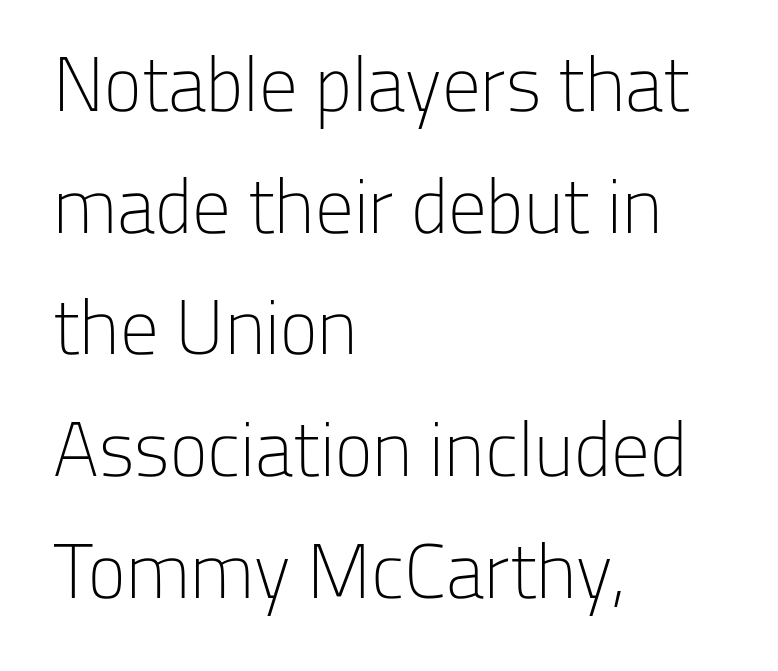
Q: Is the text bold? A: No.
Q: Is the text italic (slanted)? A: No, it is upright.
Q: Is the typeface a serif or a sans-serif typeface? A: Sans-serif.
Q: Is the text underlined? A: No.
Q: How is the paragraph aligned? A: Left-aligned.
Q: Is the spacing between letters normal or unusually wide? A: Normal.
Q: Is the spacing between lines tight, normal or loose? A: Normal.
Q: Width (condensed, normal, or wide)? A: Normal.
Q: Stroke contrast? A: Low.
Q: x-height? A: Medium.
Q: Monospaced? A: No.
